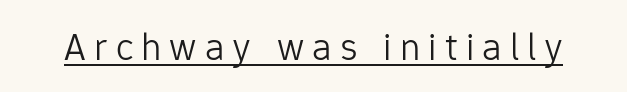
The tracking jumps out immediately: characters are airy and widely separated. Letters have the restrained weight of plain body copy at most. Posture: upright roman. The glyphs are accompanied by a horizontal stroke just below them. Character widths vary here, with narrow letters taking less room than wide ones.
